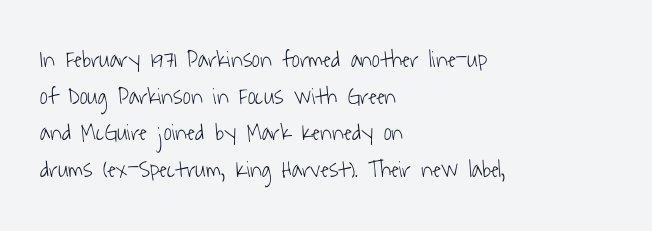
Spacing between characters is what you'd get straight out of the box. Where is the straight margin? On the left. These glyphs show unthickened strokes, regular width or finer. The rendering uses a moderate line-height, typical for paragraphs. The glyphs are unaccompanied by any horizontal stroke below them.
